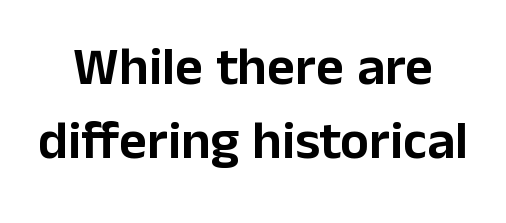
The rendering shows plain stroke endings on the letterforms — a sans-serif design. The line texture is even and compact thanks to regular tracking. This rendering features lettering with no underline. The letters advance in unequal steps, a hallmark of proportional type. The axis of the letterforms is exactly vertical.
